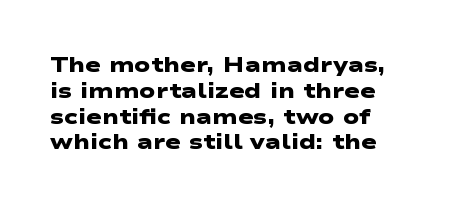
The image shows 21 px bold type; set left-aligned, line spacing 1.23x, normal letter spacing, not underlined.
